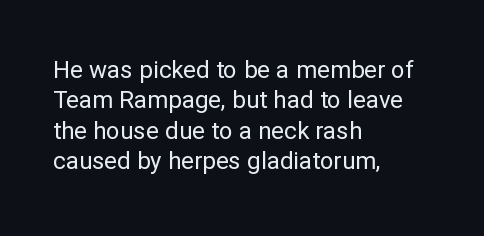
{"italic": "no", "bold": "no", "underline": "no", "align": "left", "line_spacing": "normal", "line_spacing_ratio": 1.27, "letter_spacing": "normal", "letter_spacing_em": 0.0, "glyph_px": 24}
